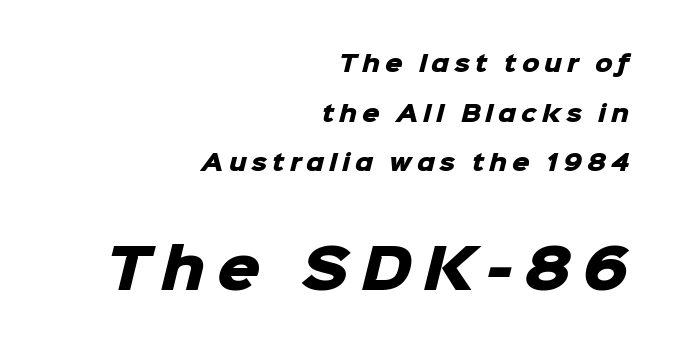
Q: Is the text bold? A: Yes.
Q: Is the typeface a serif or a sans-serif typeface? A: Sans-serif.
Q: Is the text underlined? A: No.
Q: How is the paragraph aligned? A: Right-aligned.
Q: Is the spacing between letters normal or unusually wide? A: Unusually wide.
Q: Is the spacing between lines tight, normal or loose? A: Loose.
Q: Which block of text is set in a larger size, the first (top) or the second (bottom)? A: The second (bottom) one.
Q: Width (condensed, normal, or wide)? A: Normal.
Q: Stroke contrast? A: Low.
Q: x-height? A: Medium.
Q: Monospaced? A: No.
